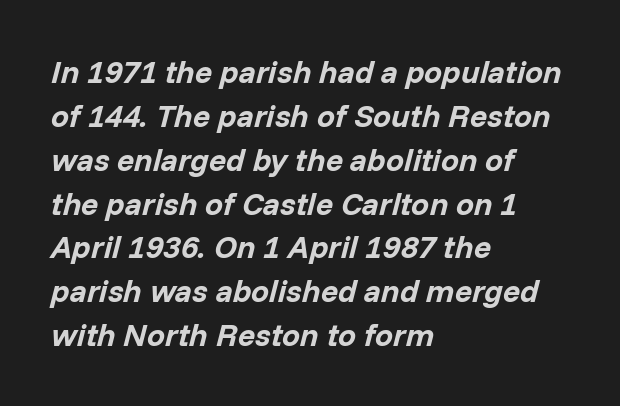
Notice how the stems are inclined rather than vertical — that's the hallmark of italics. Where is the straight margin? On the left. Leading matches the norm, producing a regular column. Varying glyph widths throughout — classic text-font behaviour.
